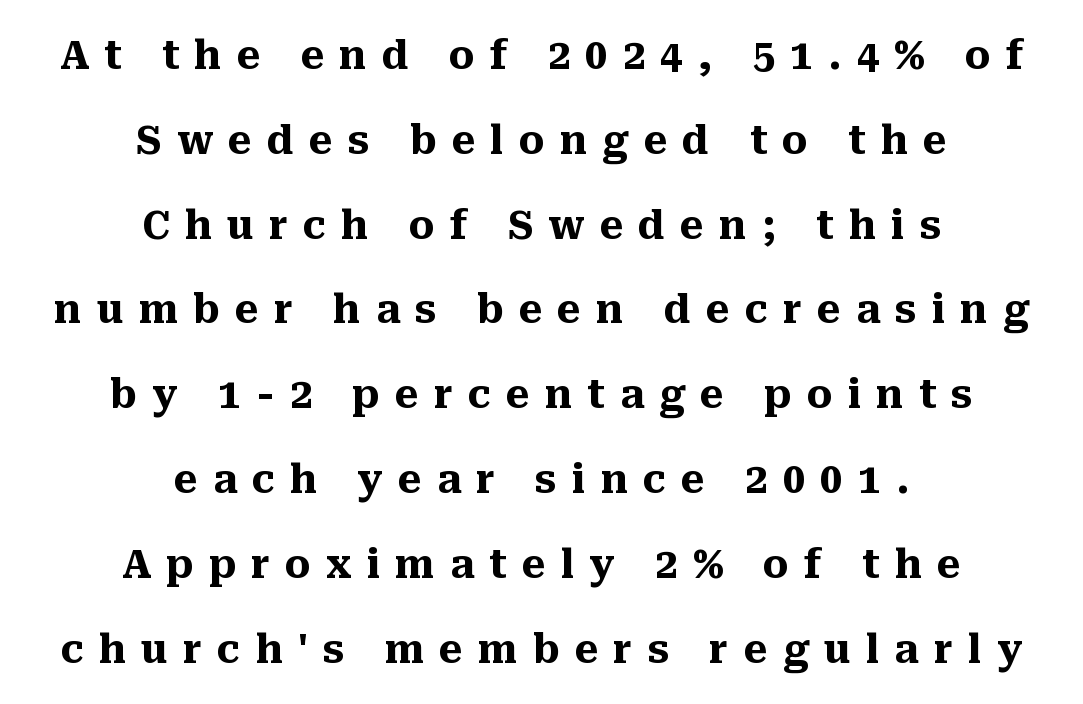
The image shows 40 px heavy serif type, upright; set centered, loose line spacing (2.12x), unusually wide letter spacing (+0.38 em), not underlined; medium stroke contrast and a medium x-height.
